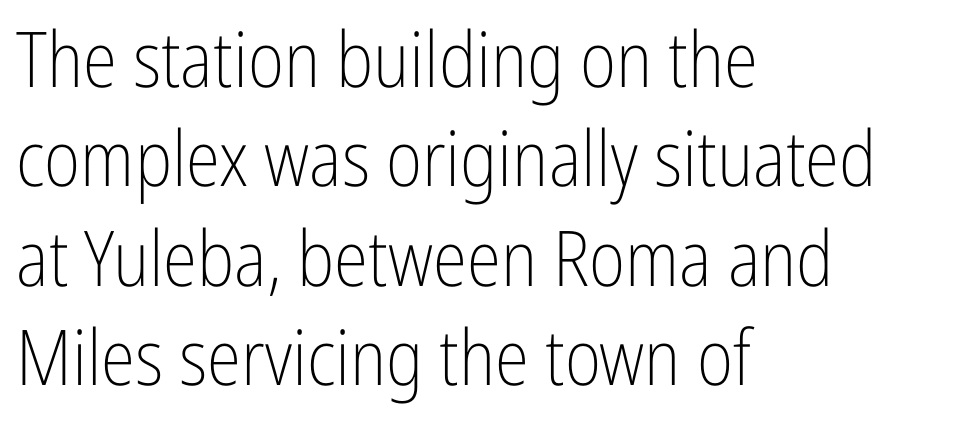
The image shows 77 px light, condensed sans-serif type, upright; set left-aligned, normal line spacing (1.29x), normal letter spacing, not underlined; low stroke contrast and a medium x-height.
